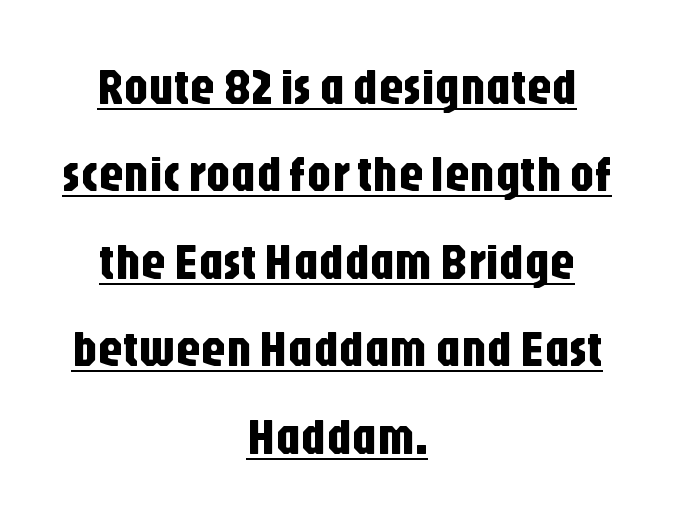
Q: Is the text italic (slanted)? A: No, it is upright.
Q: Is the typeface a serif or a sans-serif typeface? A: Sans-serif.
Q: Is the text underlined? A: Yes.
Q: How is the paragraph aligned? A: Centered.
Q: Is the spacing between letters normal or unusually wide? A: Normal.
Q: Width (condensed, normal, or wide)? A: Condensed.
Q: Stroke contrast? A: Low.
Q: x-height? A: Large.
Q: Monospaced? A: No.
